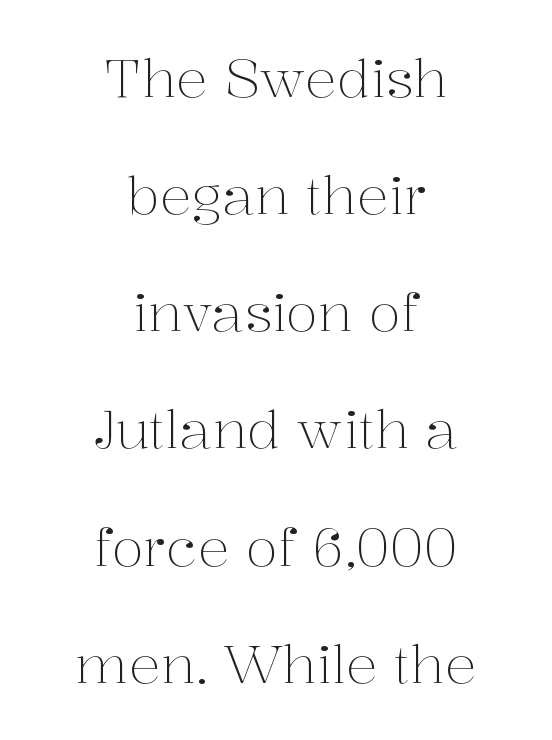
The image shows 53 px light serif type, upright; set centered, loose line spacing (2.21x), normal letter spacing, not underlined; medium stroke contrast and a medium x-height.
